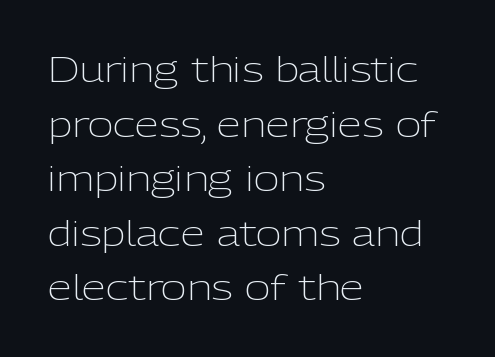
Style check: upright. Grotesque or geometric, the face here clearly has no serifs. Reading down the block, your eye returns to a fixed left position each line. The space between consecutive lines is moderate. Tracking value appears to be zero — textbook default spacing. Check the space under the baseline: it is left empty.
